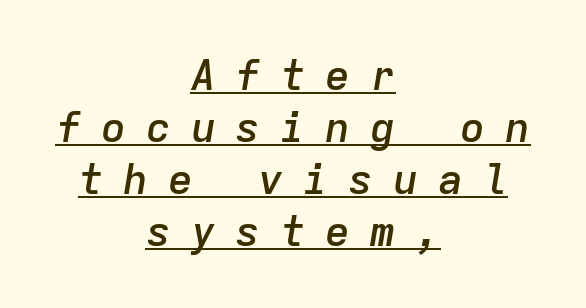
The image shows 42 px semibold type, italic (leaning right), monospaced; set centered, line spacing 1.24x, unusually wide letter spacing (+0.47 em), underlined; low stroke contrast and a medium x-height.
